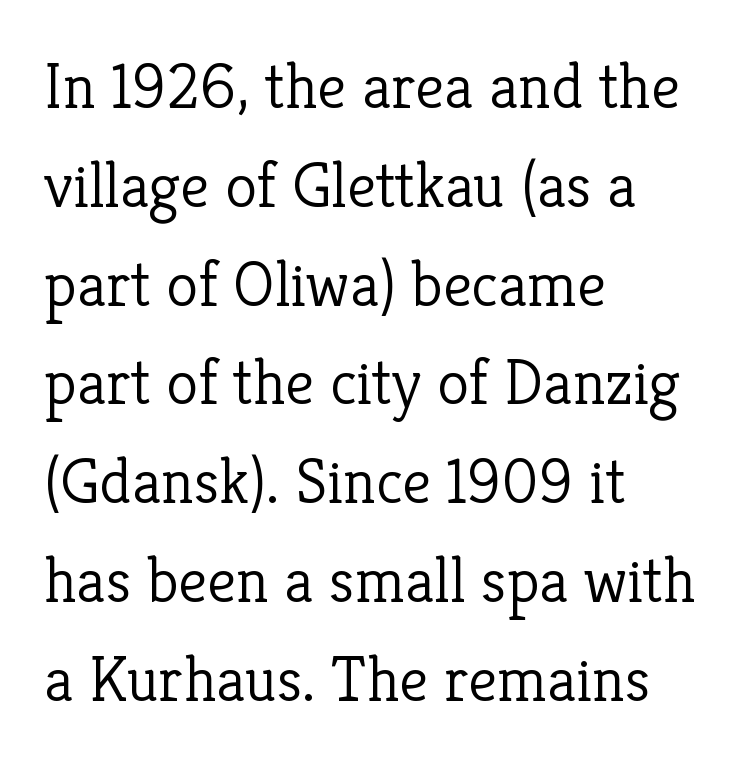
{"serif": "yes", "italic": "no", "bold": "no", "weight": "light", "width": "normal", "stroke_contrast": "low", "x_height": "medium", "monospaced": "no", "underline": "no", "align": "left", "line_spacing": "normal", "line_spacing_ratio": 1.52, "letter_spacing": "normal", "letter_spacing_em": 0.0, "glyph_px": 65}
